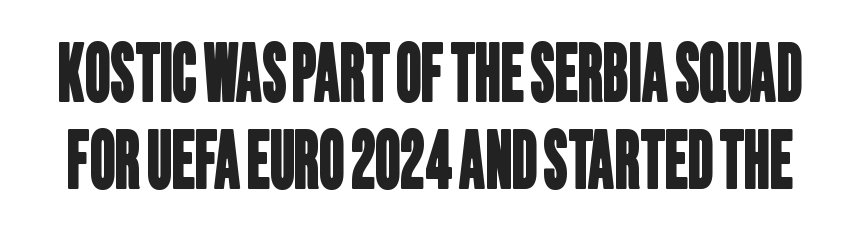
The image shows 78 px condensed sans-serif type; set tight line spacing (1.12x), normal letter spacing, not underlined; low stroke contrast and a large x-height.
